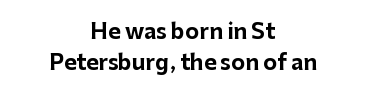
{"italic": "no", "bold": "yes", "underline": "no", "align": "center", "line_spacing": "normal", "line_spacing_ratio": 1.47, "letter_spacing": "normal", "letter_spacing_em": 0.0, "glyph_px": 21}
